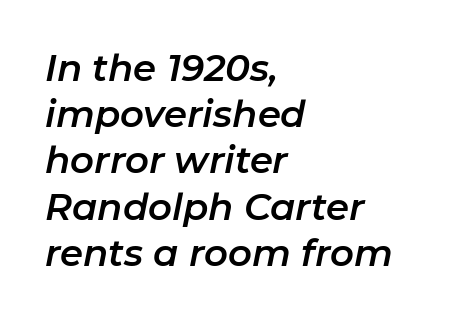
Q: Is the text italic (slanted)? A: Yes, it leans right by about 11 degrees.
Q: Is the text underlined? A: No.
Q: How is the paragraph aligned? A: Left-aligned.
Q: Is the spacing between letters normal or unusually wide? A: Normal.
Q: Is the spacing between lines tight, normal or loose? A: Normal.
Q: Width (condensed, normal, or wide)? A: Normal.
Q: Stroke contrast? A: Low.
Q: x-height? A: Medium.
Q: Monospaced? A: No.
